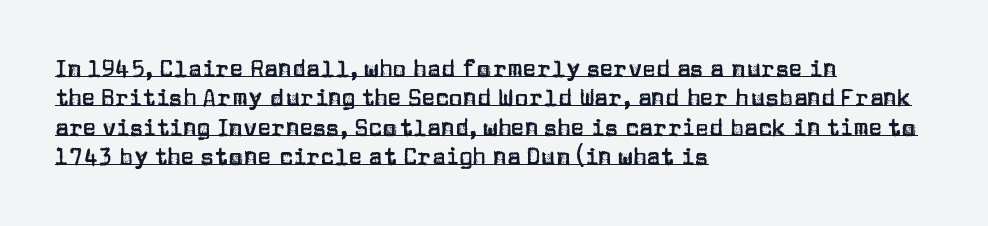
{"italic": "no", "underline": "yes", "align": "left", "line_spacing": "normal", "line_spacing_ratio": 1.28, "letter_spacing": "normal", "letter_spacing_em": 0.0, "glyph_px": 23}
